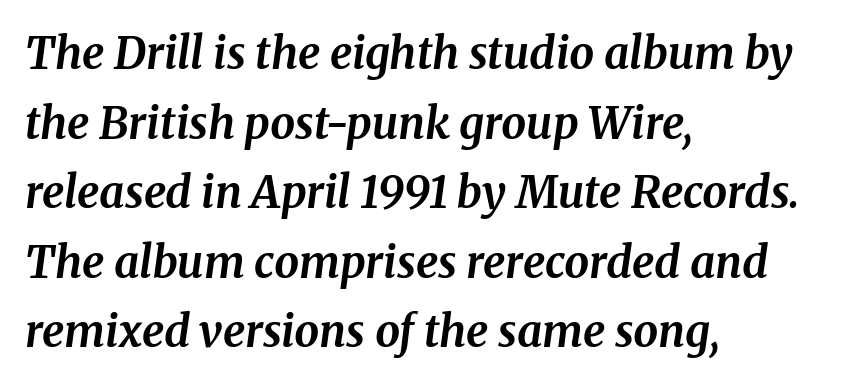
Successive baselines arrive at the customary interval. A clean baseline with only descenders dipping below it. A typesetter would call this zero additional tracking. Yep, that's italic — everything's leaning.
